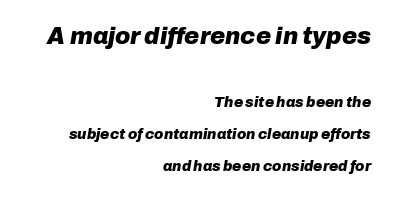
The image shows 23 px bold type, italic (leaning right); set right-aligned, loose line spacing (2.28x), normal letter spacing, not underlined; the first (top) block is 1.64x larger.
